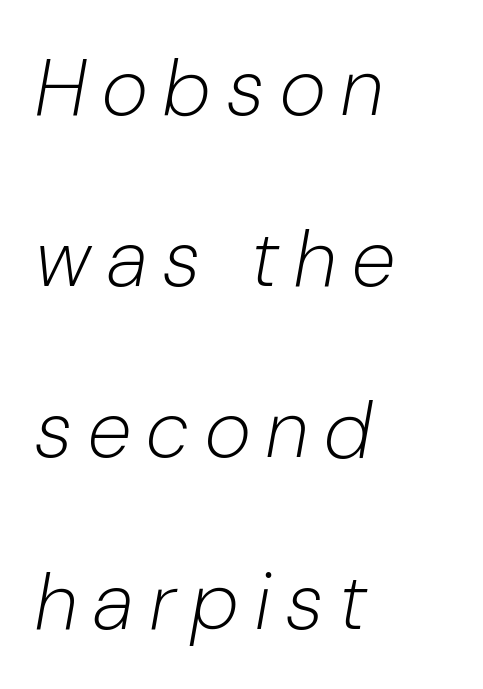
Q: Is the text bold? A: No.
Q: Is the text italic (slanted)? A: Yes, it leans right by about 10 degrees.
Q: Is the text underlined? A: No.
Q: How is the paragraph aligned? A: Left-aligned.
Q: Is the spacing between letters normal or unusually wide? A: Unusually wide.
Q: Is the spacing between lines tight, normal or loose? A: Loose.
Q: Width (condensed, normal, or wide)? A: Normal.
Q: Stroke contrast? A: Low.
Q: x-height? A: Medium.
Q: Monospaced? A: No.
